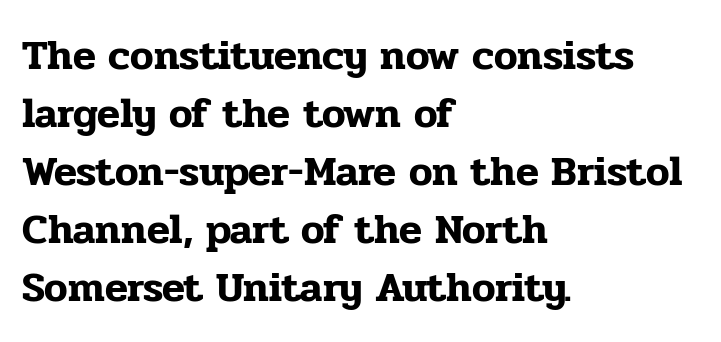
Q: Is the text italic (slanted)? A: No, it is upright.
Q: Is the typeface a serif or a sans-serif typeface? A: Serif.
Q: Is the text underlined? A: No.
Q: How is the paragraph aligned? A: Left-aligned.
Q: Is the spacing between letters normal or unusually wide? A: Normal.
Q: Is the spacing between lines tight, normal or loose? A: Normal.
Q: Width (condensed, normal, or wide)? A: Normal.
Q: Stroke contrast? A: Low.
Q: x-height? A: Medium.
Q: Monospaced? A: No.
